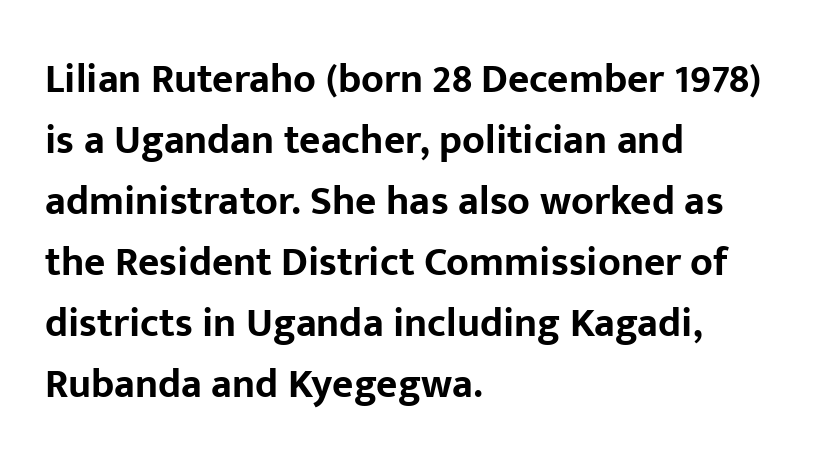
The image shows 41 px bold sans-serif type, upright; set left-aligned, normal line spacing (1.49x), normal letter spacing, not underlined; low stroke contrast and a medium x-height.
